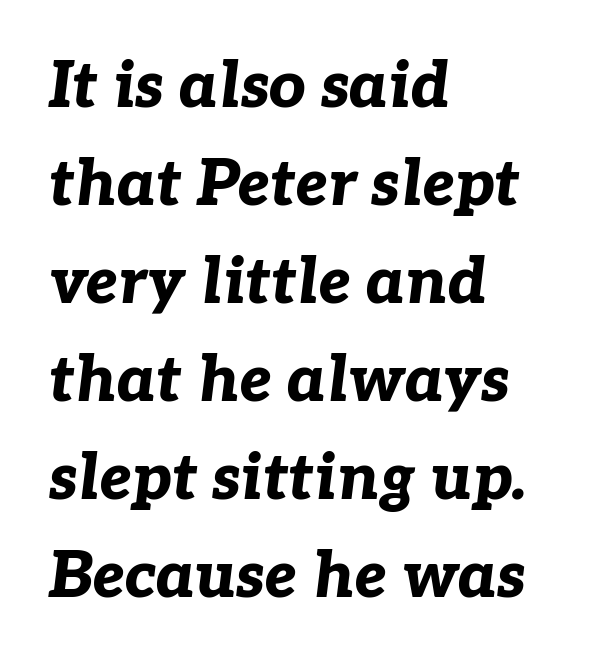
The image shows 64 px bold type, italic (leaning right); set left-aligned, normal line spacing (1.53x), normal letter spacing, not underlined; low stroke contrast and a medium x-height.
